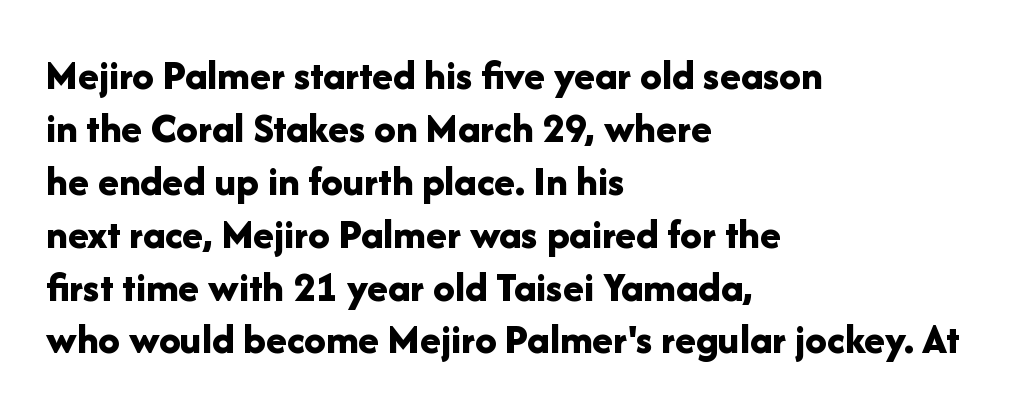
Q: Is the text bold? A: Yes.
Q: Is the text italic (slanted)? A: No, it is upright.
Q: Is the typeface a serif or a sans-serif typeface? A: Sans-serif.
Q: Is the text underlined? A: No.
Q: How is the paragraph aligned? A: Left-aligned.
Q: Is the spacing between letters normal or unusually wide? A: Normal.
Q: Width (condensed, normal, or wide)? A: Normal.
Q: Stroke contrast? A: Low.
Q: x-height? A: Medium.
Q: Monospaced? A: No.
